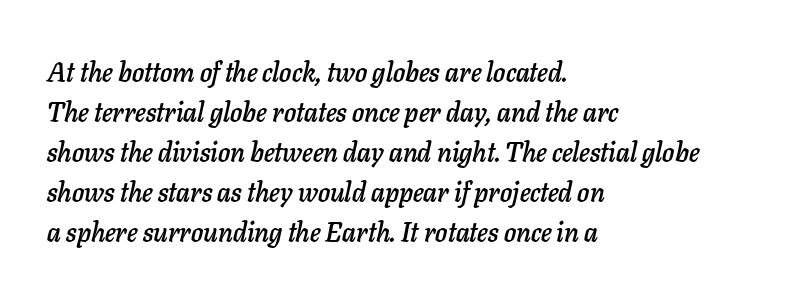
Which margin do the lines hug? The left one — the right edge is uneven. Summary of vertical rhythm: regular, with standard interline spacing. No word sits above an underline. If you drew a line through each stem, it would be angled. Standard letterfit; no display-style spreading of the glyphs.
